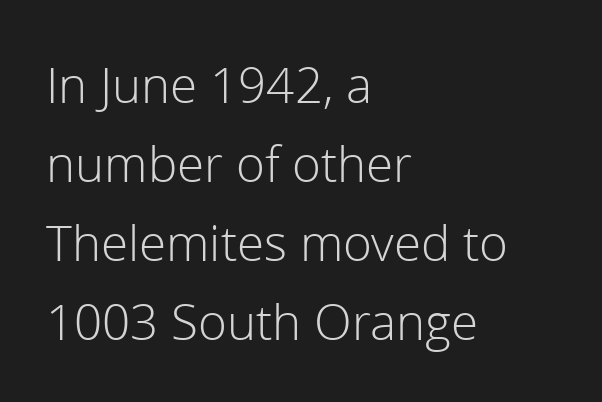
The image shows 53 px light sans-serif type, upright; set left-aligned, normal line spacing (1.49x), normal letter spacing, not underlined; low stroke contrast and a medium x-height.
